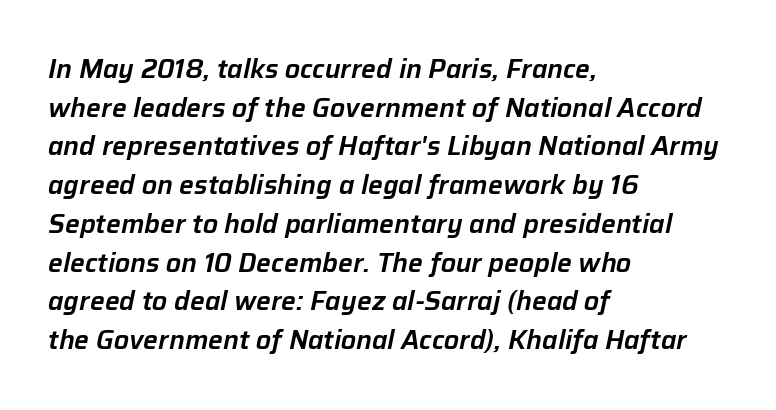
{"italic": "yes", "lean": "right", "slant_degrees": 12, "underline": "no", "align": "left", "line_spacing": "normal", "line_spacing_ratio": 1.49, "letter_spacing": "normal", "letter_spacing_em": 0.0, "glyph_px": 26}
